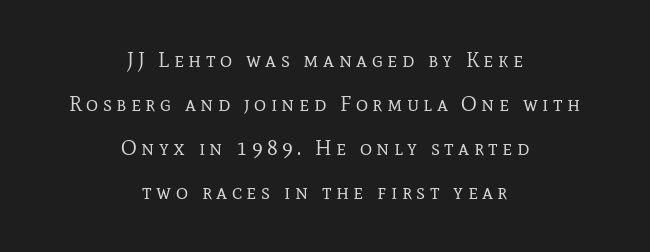
The typography opts for an upright posture over an oblique one. The paragraph shown floats in the horizontal middle. No chunkiness to these letters — they're not bold. The horizontal fit of the characters is loose and conspicuously gappy. The passage shown stacks its lines with a broad gap. The words here are not underlined.
